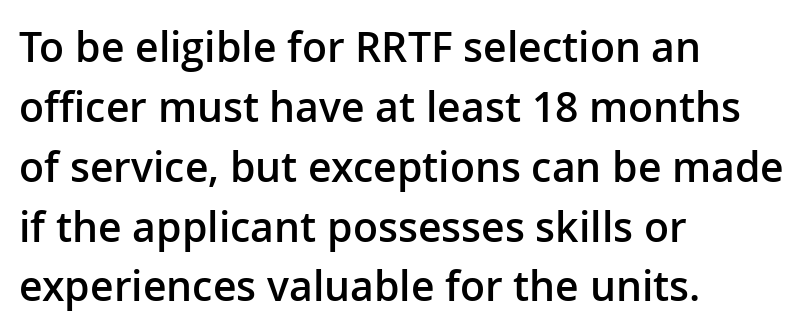
Glyph-to-glyph distance matches everyday printed text. Posture: straight, roman, zero tilt. A typesetter would label this face a sans. The sample has been set in demibold, a notch under bold. A typesetter would call this proportional, since set widths differ per character.
